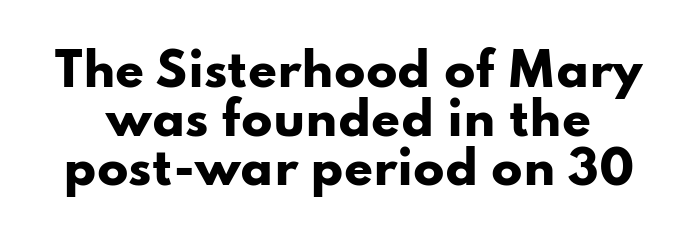
Q: Is the text bold? A: Yes.
Q: Is the text italic (slanted)? A: No, it is upright.
Q: Is the typeface a serif or a sans-serif typeface? A: Sans-serif.
Q: Is the text underlined? A: No.
Q: Is the spacing between letters normal or unusually wide? A: Normal.
Q: Is the spacing between lines tight, normal or loose? A: Tight.
Q: Width (condensed, normal, or wide)? A: Wide.
Q: Stroke contrast? A: Low.
Q: x-height? A: Small.
Q: Monospaced? A: No.
